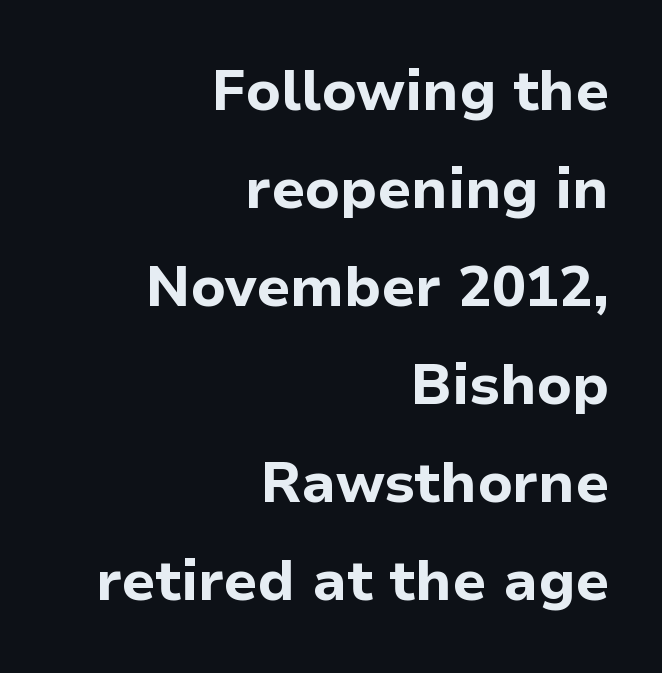
Strong, thick strokes mark this as bold type. A typesetter would call this zero additional tracking. The glyphs are unaccompanied by any horizontal stroke below them. This sample uses an upright cut, with every glyph sitting square on the baseline. The text block is weighted toward the right margin, trailing off unevenly leftward. The passage shown is typeset with a sans-serif family.
